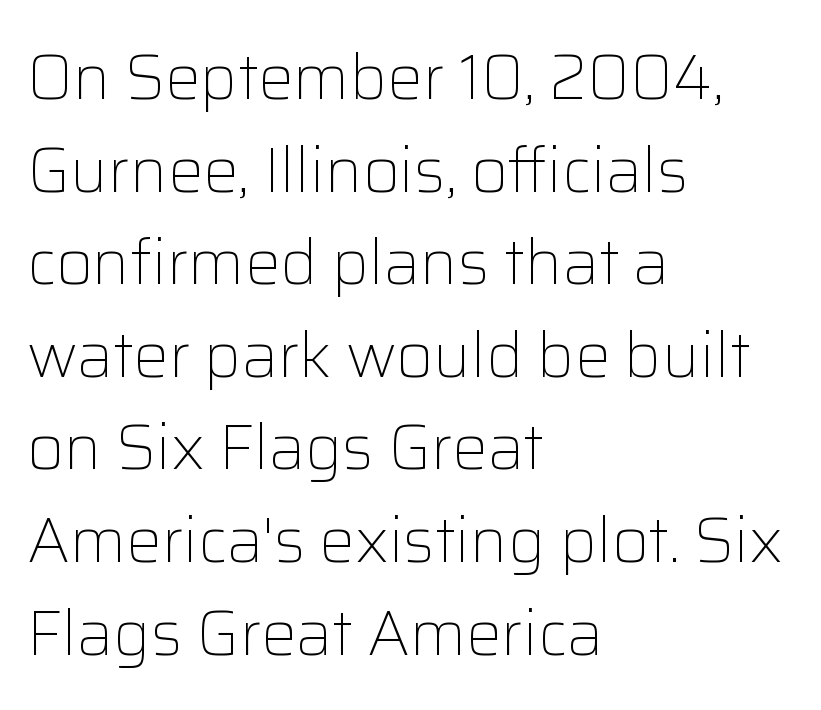
Letters rest on an invisible, unmarked baseline. The gaps between neighbouring characters are ordinary and unremarkable. Serifs: no, the terminals of the letterforms are clean. These lines are rendered in a variable-pitch font. Is there any slant? The stems are plumb. Unbolded letterforms with no extra heft.
